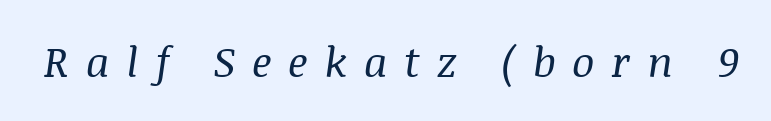
{"serif": "yes", "italic": "yes", "lean": "right", "slant_degrees": 8, "bold": "no", "weight": "regular", "width": "normal", "stroke_contrast": "medium", "x_height": "large", "monospaced": "no", "underline": "no", "letter_spacing": "wide", "letter_spacing_em": 0.4, "glyph_px": 42}
